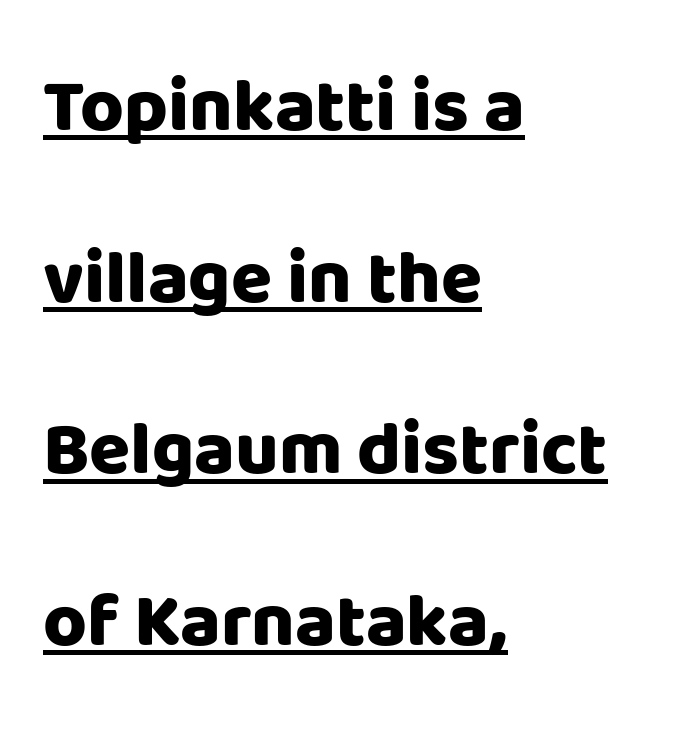
Q: Is the text bold? A: Yes.
Q: Is the text italic (slanted)? A: No, it is upright.
Q: Is the typeface a serif or a sans-serif typeface? A: Sans-serif.
Q: Is the text underlined? A: Yes.
Q: How is the paragraph aligned? A: Left-aligned.
Q: Is the spacing between letters normal or unusually wide? A: Normal.
Q: Is the spacing between lines tight, normal or loose? A: Loose.
Q: Width (condensed, normal, or wide)? A: Normal.
Q: Stroke contrast? A: Low.
Q: x-height? A: Large.
Q: Monospaced? A: No.
